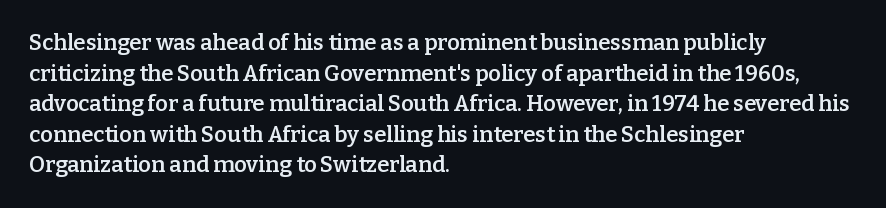
The image shows 22 px text type, upright; set left-aligned, normal line spacing (1.39x), normal letter spacing, not underlined.
